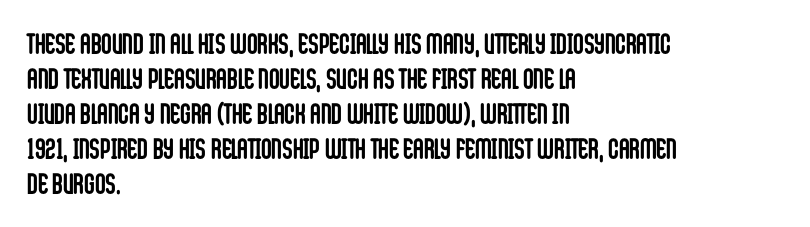
Q: Is the text bold? A: Yes.
Q: Is the text italic (slanted)? A: No, it is upright.
Q: Is the typeface a serif or a sans-serif typeface? A: Sans-serif.
Q: Is the text underlined? A: No.
Q: How is the paragraph aligned? A: Left-aligned.
Q: Is the spacing between letters normal or unusually wide? A: Normal.
Q: Width (condensed, normal, or wide)? A: Condensed.
Q: Stroke contrast? A: Low.
Q: x-height? A: Large.
Q: Monospaced? A: No.
